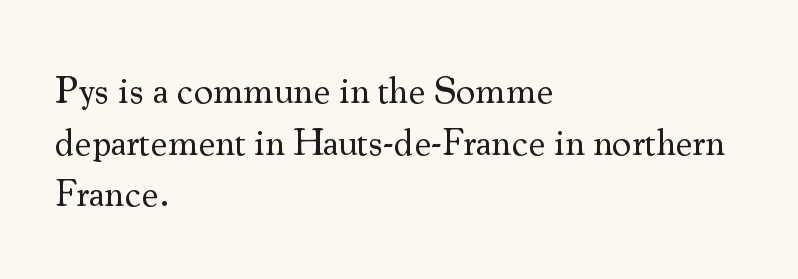
These lines stack with their left ends in a neat column. Yep, those are serifs on the letters. The foot of each line stays bare and open. This sample keeps an unexceptional amount of space between lines. The tracking reads as untouched default to a designer's eye.
